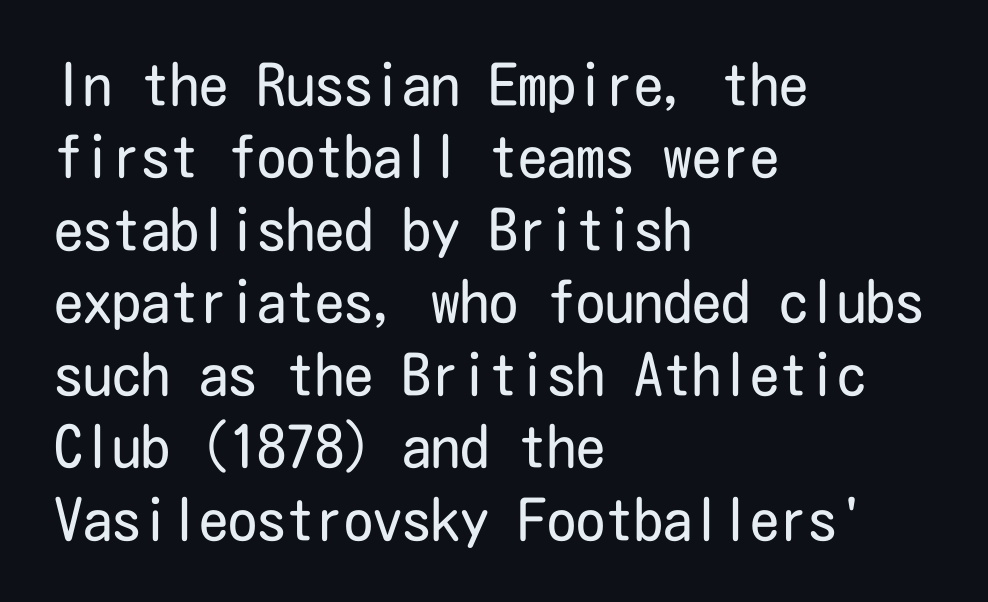
Q: Is the text bold? A: No.
Q: Is the text italic (slanted)? A: No, it is upright.
Q: Is the typeface a serif or a sans-serif typeface? A: Sans-serif.
Q: Is the text underlined? A: No.
Q: How is the paragraph aligned? A: Left-aligned.
Q: Is the spacing between letters normal or unusually wide? A: Normal.
Q: Is the spacing between lines tight, normal or loose? A: Normal.
Q: Width (condensed, normal, or wide)? A: Condensed.
Q: Stroke contrast? A: Low.
Q: x-height? A: Medium.
